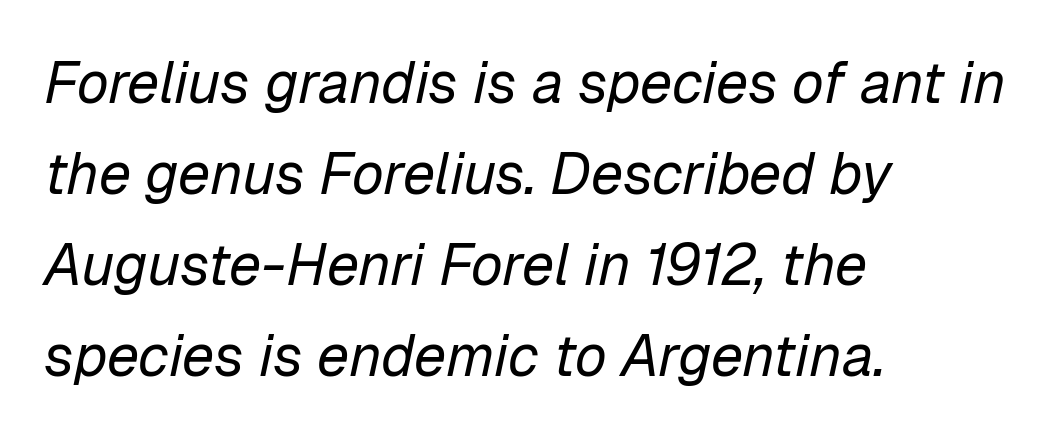
The line texture is even and compact thanks to regular tracking. The face used here is proportionally spaced, like ordinary book or web type. It's the slanting kind of type. The typeface has the unassuming heft of standard copy or less. Regarding leading, the lines here are spaced in the standard way. The ragged edge is on the right, which tells us the setting is flush left.
